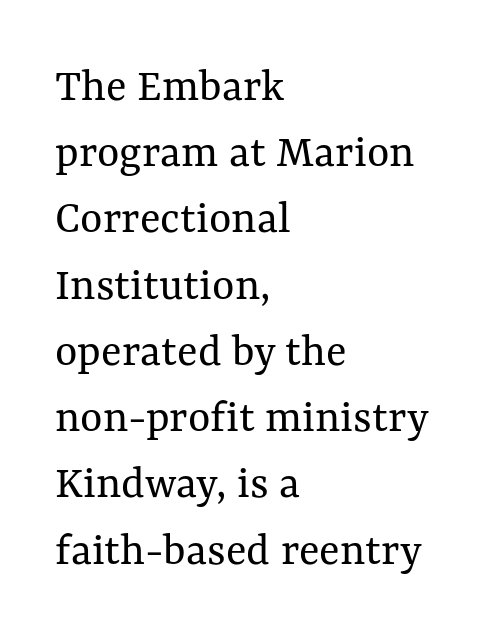
Caption: multi-line text, flush left, ragged right. The type is set solid horizontally, with unmodified tracking. The gap between lines stays unmarked. Quick note: not italic, upright. Note the varied advance widths — an 'i' is clearly narrower than an 'm'.
